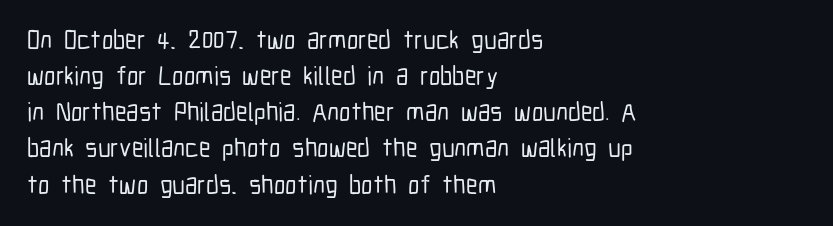
A typesetter would mark this as roman, not italic. Every row of glyphs begins at an identical x-position on the left. Descenders are the only things crossing below the line. Horizontal bands of white between lines are of average thickness.
